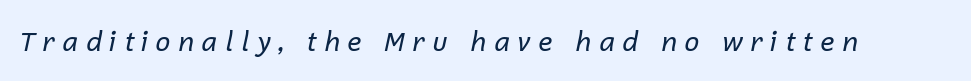
Q: Is the text bold? A: No.
Q: Is the text italic (slanted)? A: Yes, it leans right by about 12 degrees.
Q: Is the text underlined? A: No.
Q: Is the spacing between letters normal or unusually wide? A: Unusually wide.
